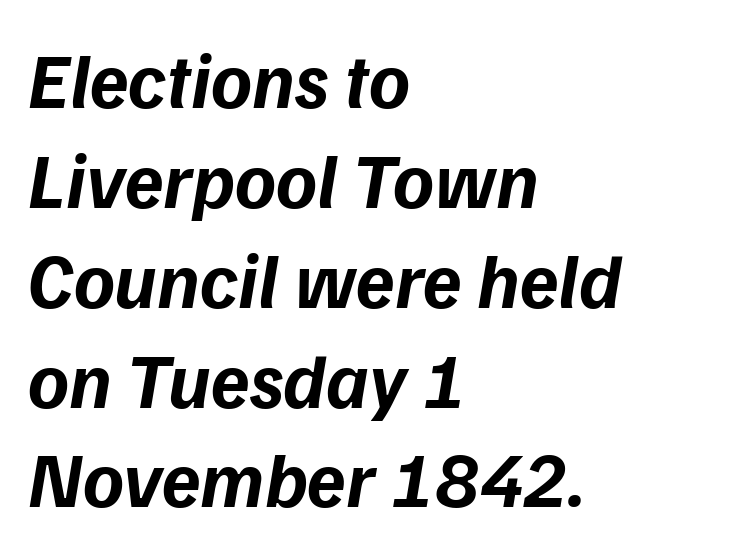
Q: Is the text bold? A: Yes.
Q: Is the text italic (slanted)? A: Yes, it leans right by about 9 degrees.
Q: Is the text underlined? A: No.
Q: How is the paragraph aligned? A: Left-aligned.
Q: Is the spacing between letters normal or unusually wide? A: Normal.
Q: Is the spacing between lines tight, normal or loose? A: Normal.
Q: Width (condensed, normal, or wide)? A: Normal.
Q: Stroke contrast? A: Low.
Q: x-height? A: Medium.
Q: Monospaced? A: No.
